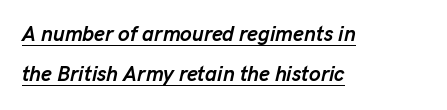
The letterforms sit shoulder to shoulder at normal distance. Layout note: lines flush left. The words here are underlined. The vertical gap from one line to the next is large.
